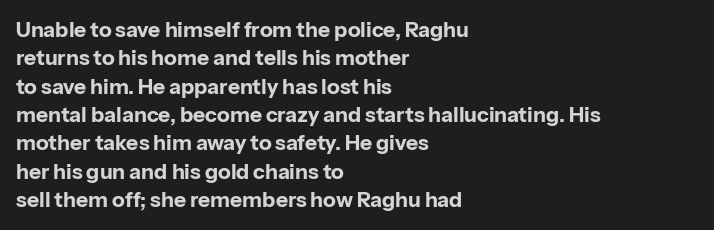
The image shows 21 px bold type, upright; set left-aligned, normal line spacing (1.35x), normal letter spacing, not underlined.
